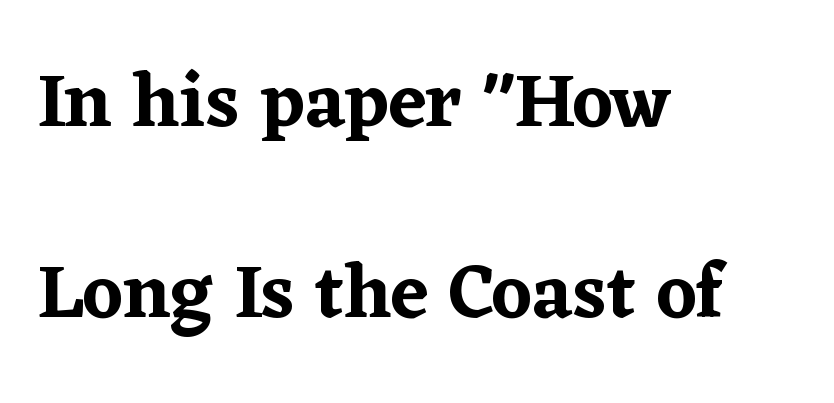
You could not count columns in this text — the font is proportionally spaced. Default kerning and tracking; the words read as compact shapes. Left-aligned paragraph, ragged on the right. Serifs: yes, visible at the terminals of the letterforms. The zone under the glyphs is completely vacant. When letters stand straight like this, we call the style roman or upright.
